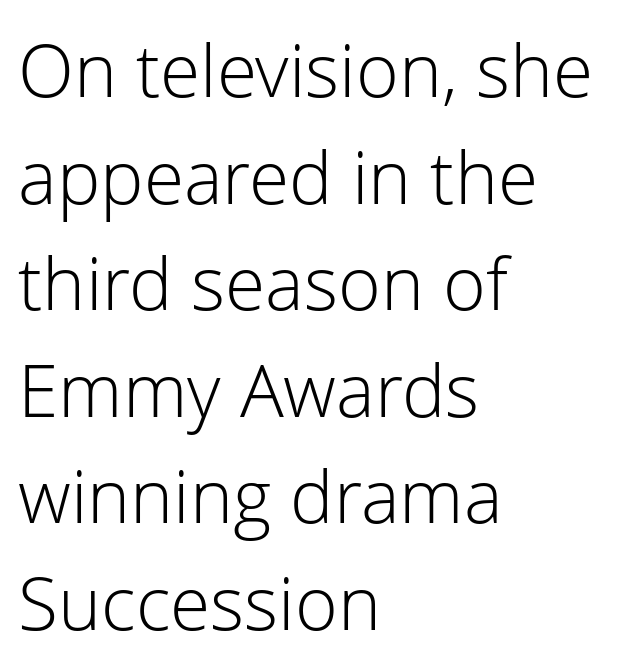
{"serif": "no", "italic": "no", "bold": "no", "weight": "light", "width": "normal", "stroke_contrast": "low", "x_height": "medium", "monospaced": "no", "underline": "no", "align": "left", "line_spacing": "normal", "line_spacing_ratio": 1.46, "letter_spacing": "normal", "letter_spacing_em": 0.0, "glyph_px": 73}
